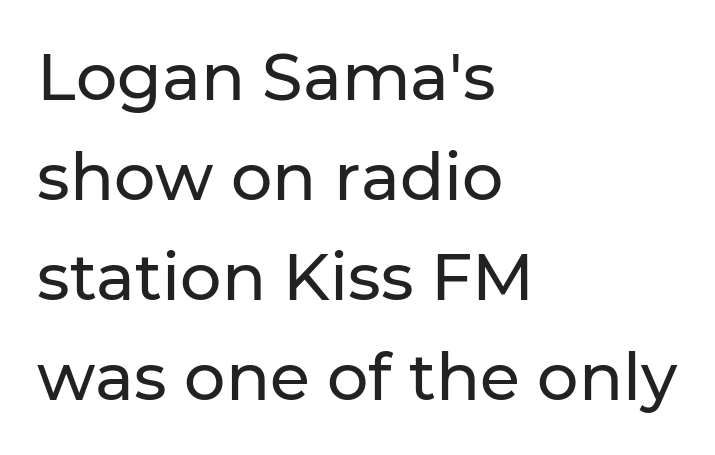
Glance below the letters and you will spot only blank space. Serif or sans? Sans — the stroke terminals are bare. Leftover space on each line is placed entirely after the last word. The face used here is rendered with its standard letterfit. Students, observe: this is what conventionally led text looks like. Vertical strokes here are truly vertical.
